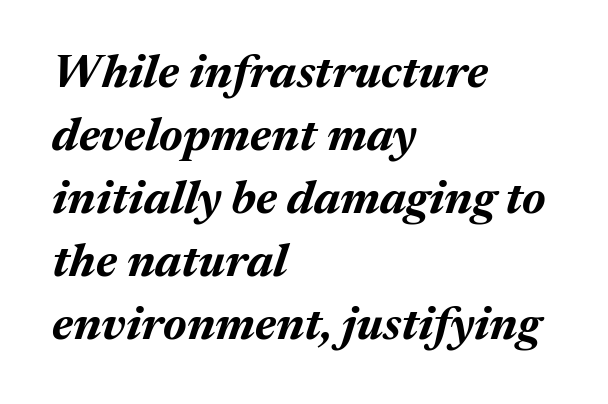
The image shows 47 px bold type, italic (leaning right); set left-aligned, normal line spacing (1.34x), normal letter spacing, not underlined; medium stroke contrast and a medium x-height.
